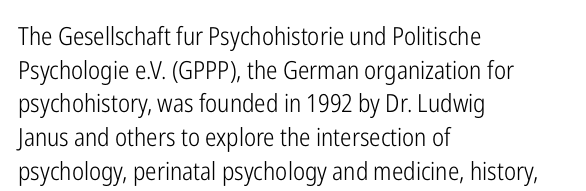
The image shows 25 px text type, upright; set left-aligned, normal line spacing (1.35x), normal letter spacing, not underlined.
